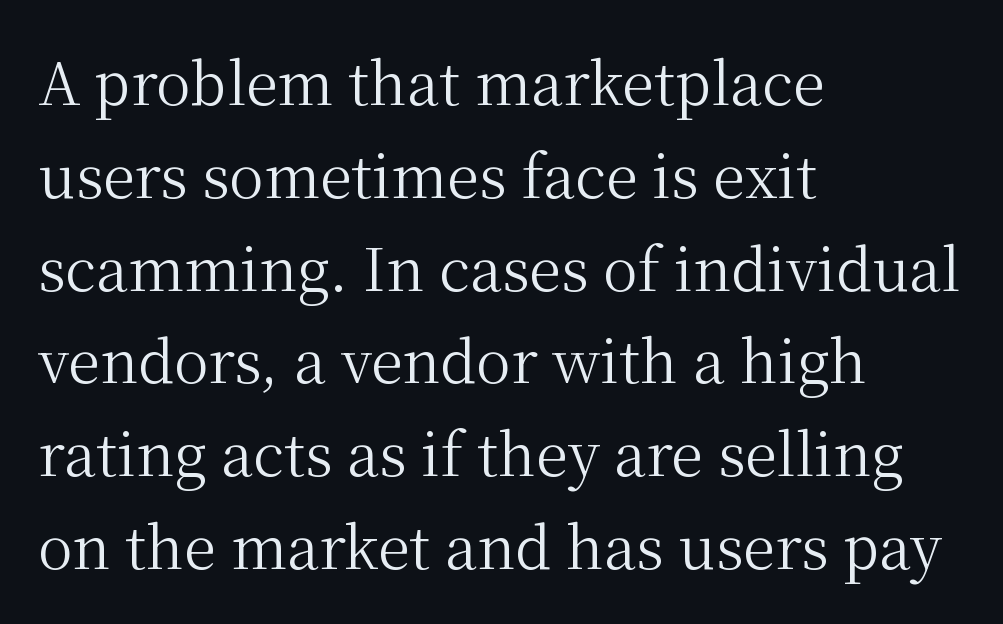
The image shows 58 px regular-weight serif type, upright; set left-aligned, normal line spacing (1.6x), normal letter spacing, not underlined; medium stroke contrast and a medium x-height.
